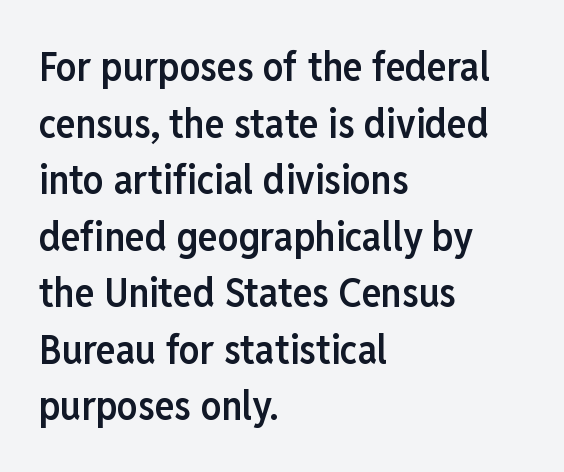
Q: Is the text bold? A: Semi-bold.
Q: Is the text italic (slanted)? A: No, it is upright.
Q: Is the typeface a serif or a sans-serif typeface? A: Sans-serif.
Q: Is the text underlined? A: No.
Q: How is the paragraph aligned? A: Left-aligned.
Q: Is the spacing between letters normal or unusually wide? A: Normal.
Q: Is the spacing between lines tight, normal or loose? A: Normal.
Q: Width (condensed, normal, or wide)? A: Condensed.
Q: Stroke contrast? A: Low.
Q: x-height? A: Medium.
Q: Monospaced? A: No.
